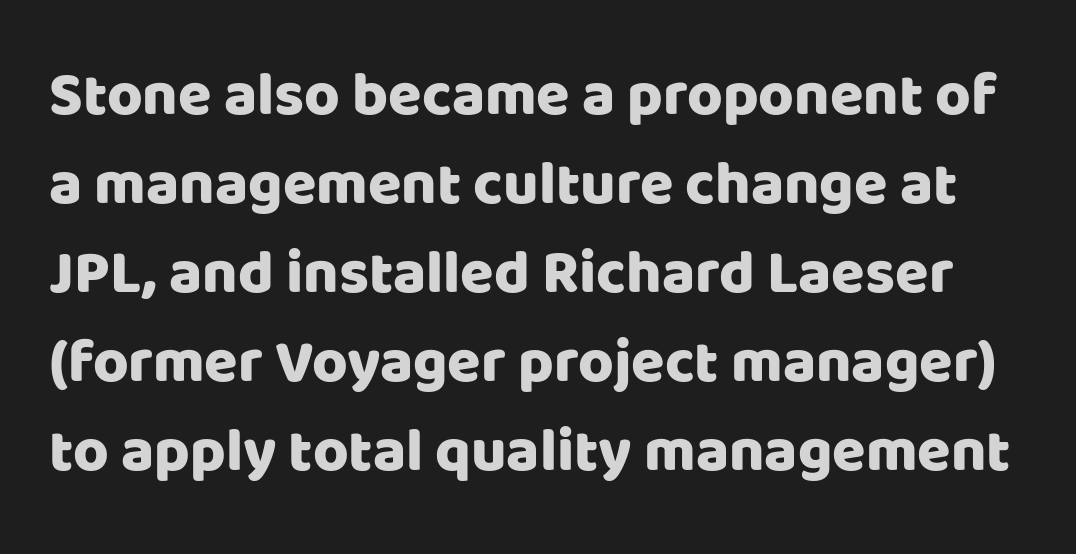
Q: Is the text italic (slanted)? A: No, it is upright.
Q: Is the typeface a serif or a sans-serif typeface? A: Sans-serif.
Q: Is the text underlined? A: No.
Q: Is the spacing between letters normal or unusually wide? A: Normal.
Q: Is the spacing between lines tight, normal or loose? A: Normal.
Q: Width (condensed, normal, or wide)? A: Normal.
Q: Stroke contrast? A: Low.
Q: x-height? A: Large.
Q: Monospaced? A: No.
